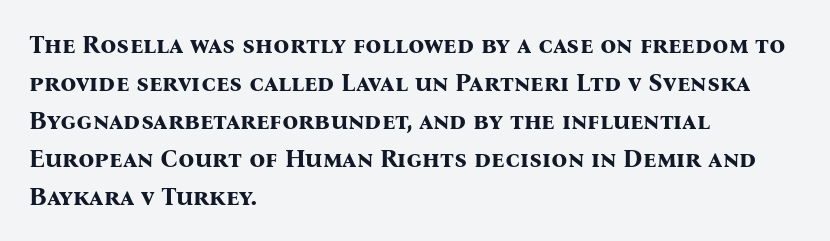
Leftover space on each line is placed entirely after the last word. Normally led — the rows are evenly, conventionally spaced. Type without underlining. Here the glyphs are tracked normally, forming tight word shapes.
